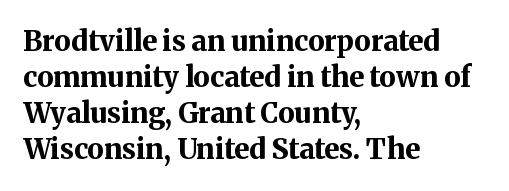
Upright lettering throughout. Letterform terminals end in serifs throughout the passage. The tracking reads as untouched default to a designer's eye. These lines stack with their left ends in a neat column.
